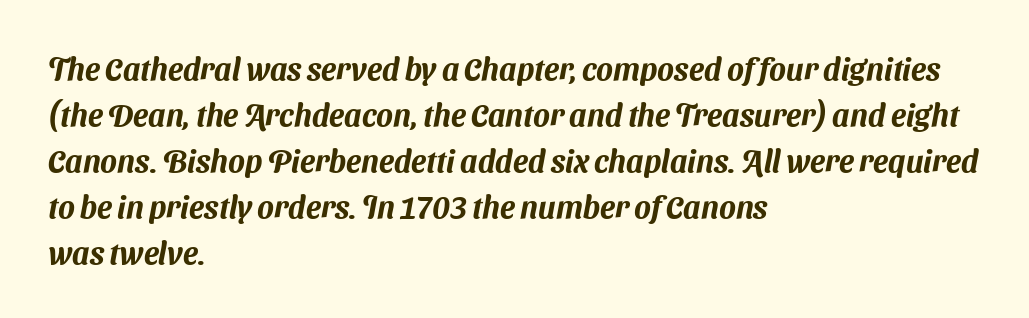
{"serif": "no", "width": "normal", "stroke_contrast": "medium", "x_height": "medium", "monospaced": "no", "underline": "no", "align": "left", "line_spacing": "normal", "line_spacing_ratio": 1.48, "letter_spacing": "normal", "letter_spacing_em": 0.0, "glyph_px": 31}
